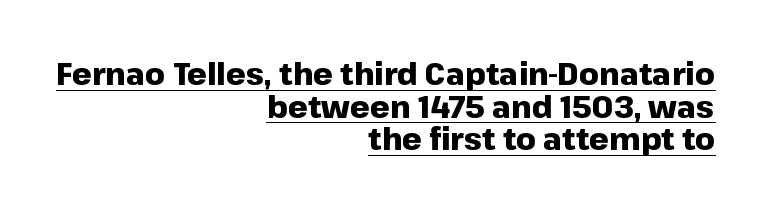
The image shows 31 px heavy sans-serif type, upright; set right-aligned, tight line spacing (1.05x), normal letter spacing, underlined; low stroke contrast and a medium x-height.
